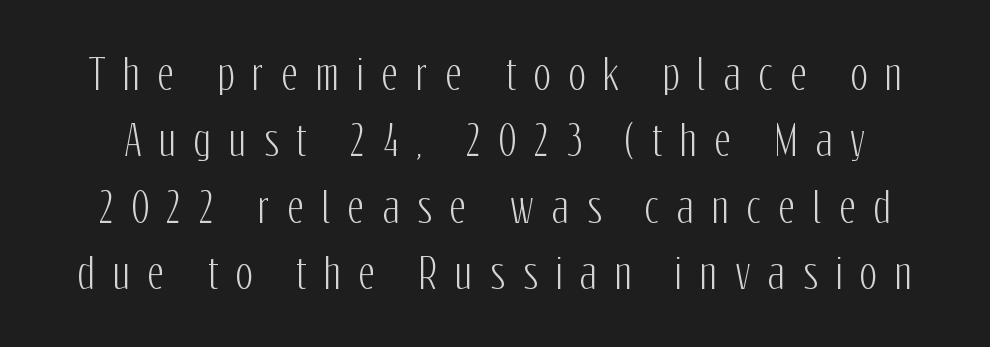
Type without underlining. Observe the wide spacing: letters keep a clear distance from each other. Characters remain perfectly vertical along every line. The rows are spaced the way most documents space them. Here the designer chose a conventional face with non-uniform glyph widths. The glyphs in this specimen are sans serif.
